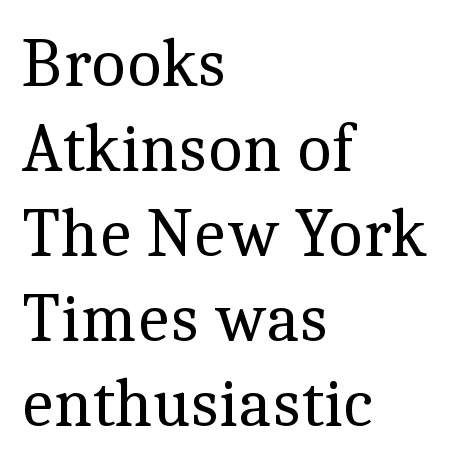
{"serif": "yes", "italic": "no", "bold": "no", "weight": "regular", "width": "normal", "x_height": "medium", "monospaced": "no", "underline": "no", "align": "left", "line_spacing": "normal", "line_spacing_ratio": 1.25, "letter_spacing": "normal", "letter_spacing_em": 0.0, "glyph_px": 68}
